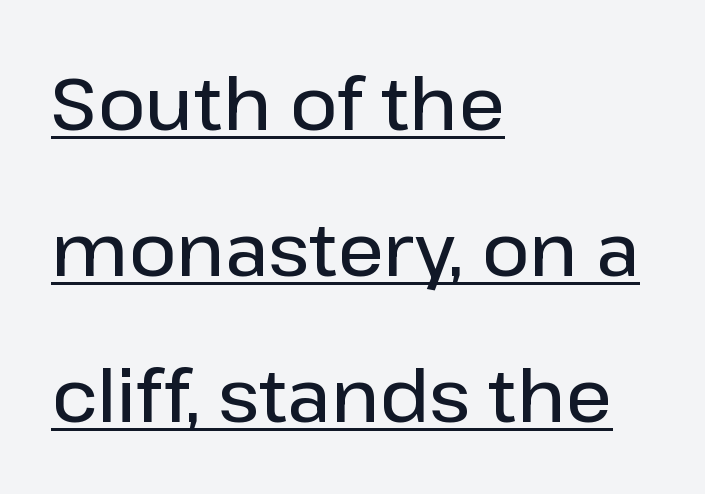
The image shows 73 px semibold sans-serif type, upright; set left-aligned, loose line spacing (2.0x), normal letter spacing, underlined; low stroke contrast and a medium x-height.
